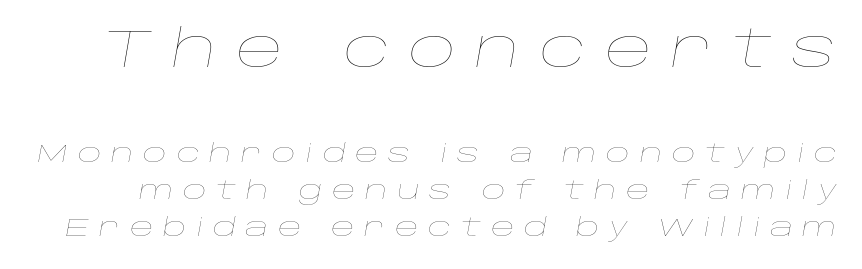
Q: Is the text bold? A: No.
Q: Is the text italic (slanted)? A: Yes, it leans right by about 10 degrees.
Q: Is the text underlined? A: No.
Q: Is the spacing between letters normal or unusually wide? A: Unusually wide.
Q: Is the spacing between lines tight, normal or loose? A: Normal.
Q: Which block of text is set in a larger size, the first (top) or the second (bottom)? A: The first (top) one.
Q: Width (condensed, normal, or wide)? A: Wide.
Q: Stroke contrast? A: Low.
Q: x-height? A: Large.
Q: Monospaced? A: No.
